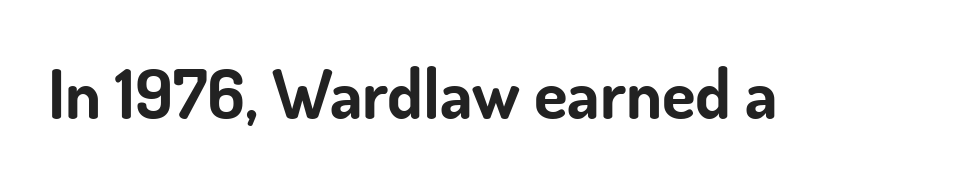
The image shows 69 px bold sans-serif type, upright; set normal letter spacing, not underlined; low stroke contrast and a small x-height.
